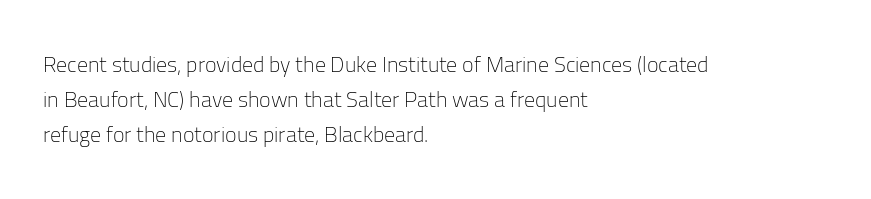
The image shows 22 px text type, upright; set left-aligned, normal line spacing (1.6x), normal letter spacing, not underlined.
